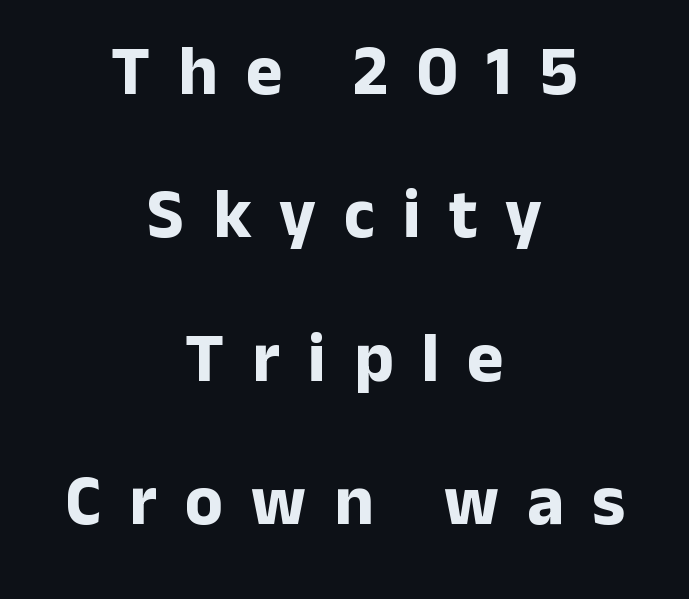
Notice how thick the strokes are: this is what a full bold looks like. Students, observe: this is what heavily led, spacious text looks like. Spacing verdict: proportional, widths tailored to each character. Each letter's strokes conclude bluntly, with no projecting serifs.
